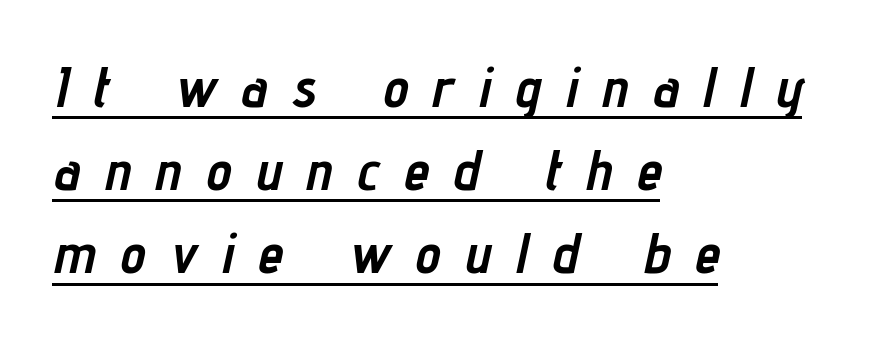
The image shows 57 px semibold, condensed type, italic (leaning right); set left-aligned, normal line spacing (1.46x), unusually wide letter spacing (+0.44 em), underlined; low stroke contrast and a medium x-height.
